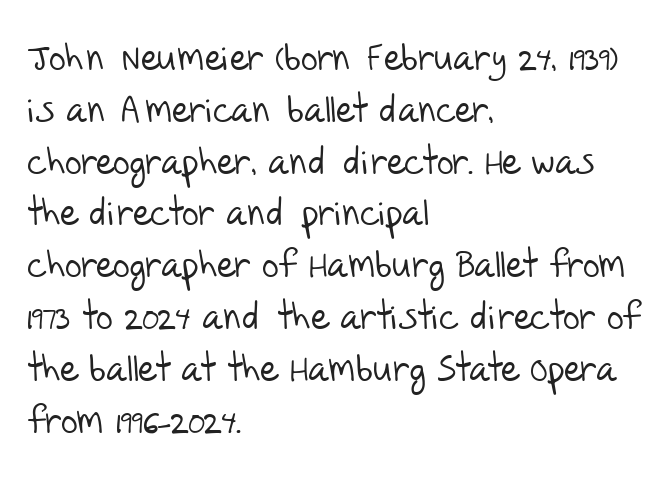
{"serif": "no", "bold": "no", "weight": "light", "width": "normal", "stroke_contrast": "low", "x_height": "large", "monospaced": "no", "underline": "no", "align": "left", "line_spacing": "normal", "line_spacing_ratio": 1.4, "letter_spacing": "normal", "letter_spacing_em": 0.0, "glyph_px": 37}
